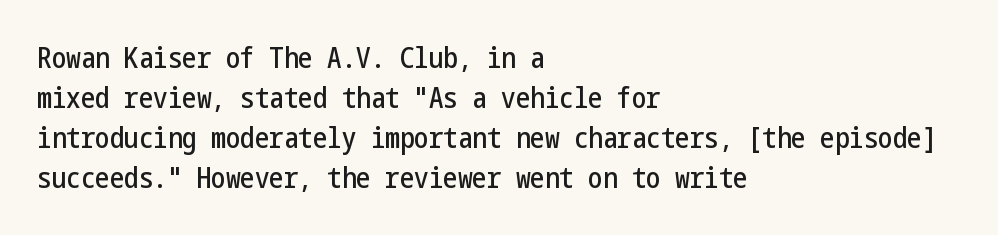
This is the regular roman posture of the typeface. This rendering leaves character spacing at its baseline value. The text block is weighted toward the left margin, trailing off unevenly rightward. You can tell from the bare stems that sans-serif type was used.
